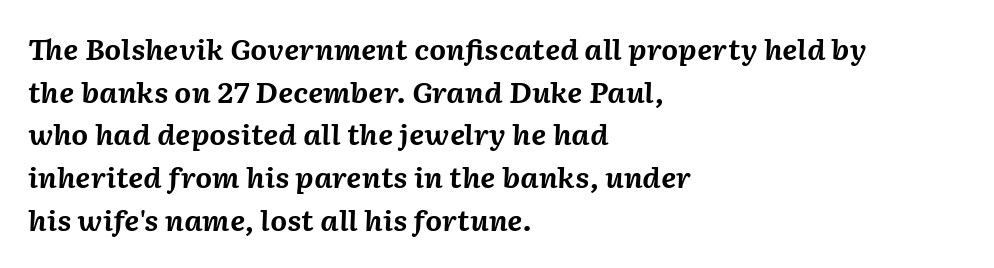
Italic: yes, the glyphs are oblique. Check under the words: just untouched page. The letters sit at their default tracking, neither squeezed nor spread. A student would call this left alignment; a typographer would say flush left, rag right. The glyphs have the mass of a bold cut.
